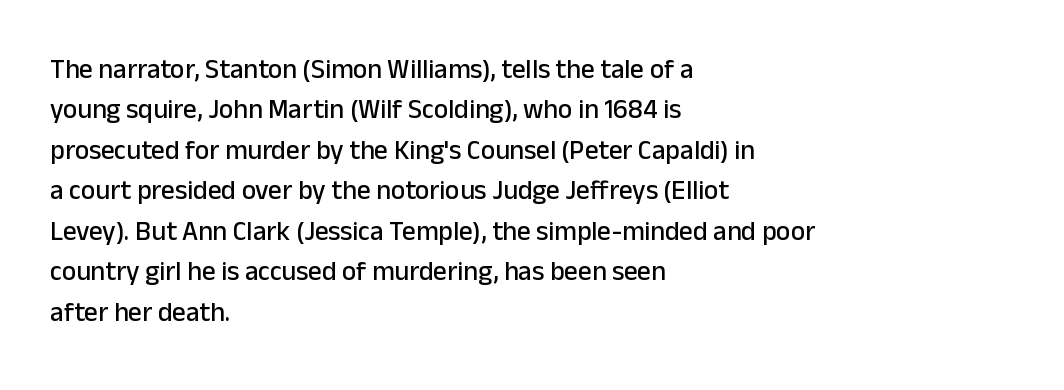
No italicization has been applied; the sample stays upright. This block has exactly the height ordinary leading produces. Students, note that the glyphs here touch the page at normal intervals. Typeset ragged right — the left edge is the straight one.
